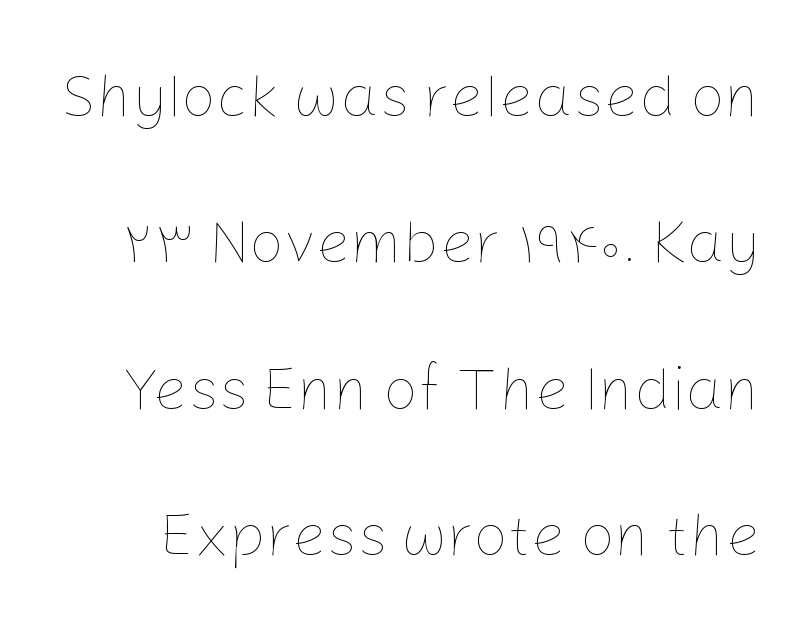
{"italic": "no", "bold": "no", "weight": "thin", "width": "normal", "stroke_contrast": "low", "x_height": "medium", "monospaced": "no", "underline": "no", "line_spacing": "loose", "line_spacing_ratio": 2.4, "letter_spacing": "normal", "letter_spacing_em": 0.0, "glyph_px": 61}
